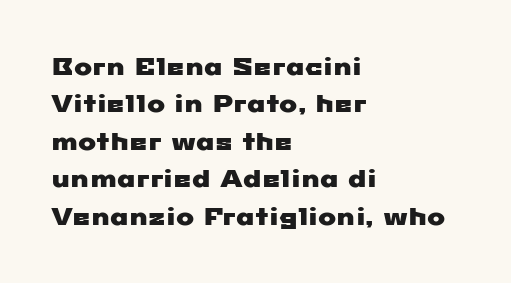
Has an underline been added? It has not. Vertical spacing — default. The lines are quadded left. No extra tracking has been applied to these lines.
